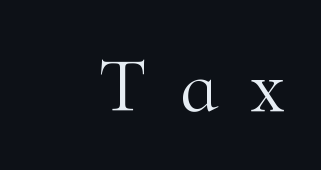
The image shows 78 px light serif type, upright; set unusually wide letter spacing (+0.41 em), not underlined; high stroke contrast and a small x-height.
